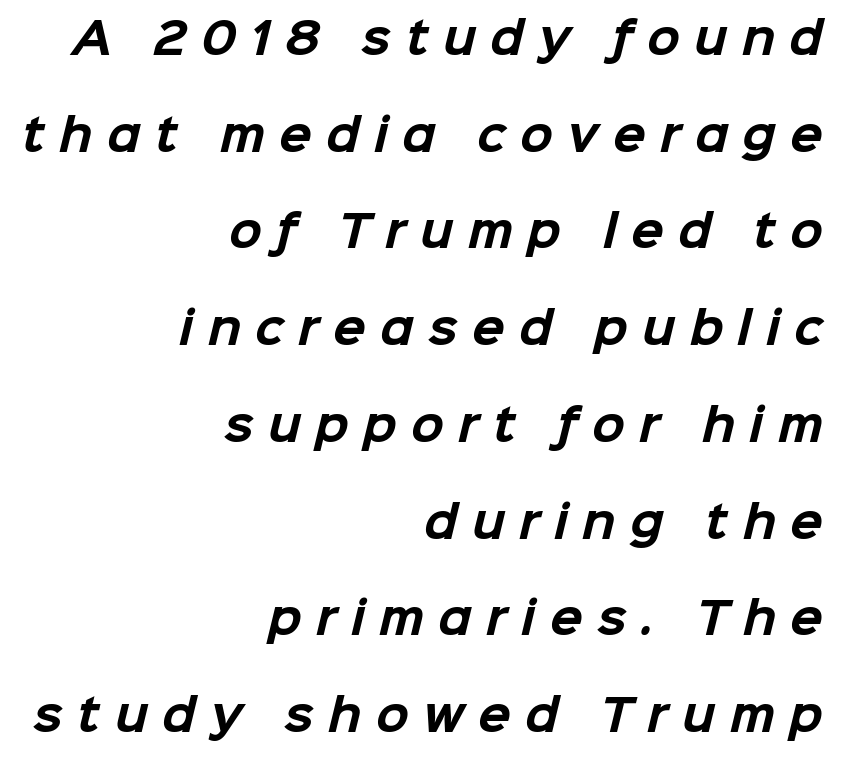
Summary of vertical rhythm: relaxed, with wide interline spacing. Underline: absent. Is this a fixed-width face? No — the glyphs have proportional, varying widths. This sample is right-justified, so line beginnings fall wherever the words allow.
